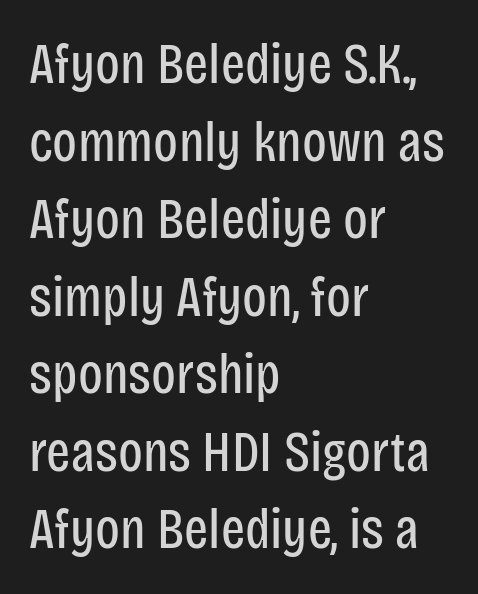
The image shows 57 px regular-weight, condensed sans-serif type, upright; set left-aligned, normal line spacing (1.36x), normal letter spacing, not underlined; low stroke contrast and a large x-height.
